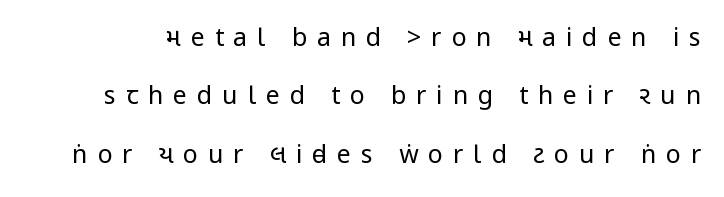
Compared with a typical body face, this is equally light or lighter still. Letters rest on an invisible, unmarked baseline. Words appear elongated and porous because spacing is wide. Unlike italic type, these characters show no tilt at all. Whoever set this chose breathing room over compactness in the vertical rhythm.
